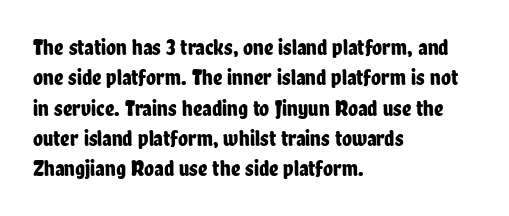
Q: Is the text italic (slanted)? A: No, it is upright.
Q: Is the text underlined? A: No.
Q: How is the paragraph aligned? A: Left-aligned.
Q: Is the spacing between letters normal or unusually wide? A: Normal.
Q: Is the spacing between lines tight, normal or loose? A: Normal.
